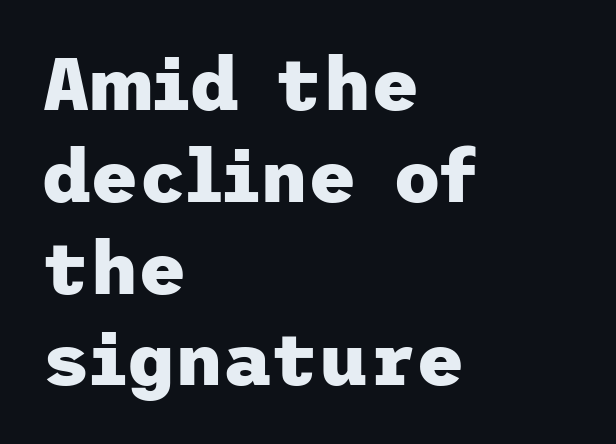
Q: Is the text bold? A: Yes.
Q: Is the text italic (slanted)? A: No, it is upright.
Q: Is the typeface a serif or a sans-serif typeface? A: Sans-serif.
Q: Is the text underlined? A: No.
Q: How is the paragraph aligned? A: Left-aligned.
Q: Is the spacing between letters normal or unusually wide? A: Normal.
Q: Width (condensed, normal, or wide)? A: Normal.
Q: Stroke contrast? A: Low.
Q: x-height? A: Medium.
